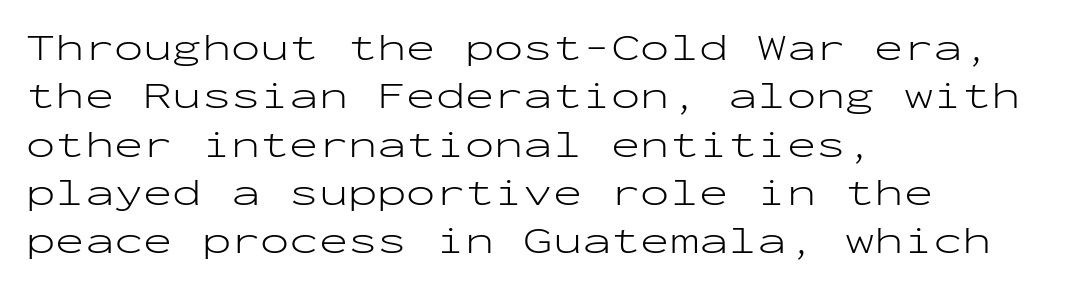
{"serif": "no", "italic": "no", "bold": "no", "weight": "light", "width": "wide", "stroke_contrast": "low", "x_height": "medium", "monospaced": "yes", "underline": "no", "align": "left", "line_spacing_ratio": 1.24, "letter_spacing": "normal", "letter_spacing_em": 0.0, "glyph_px": 39}
